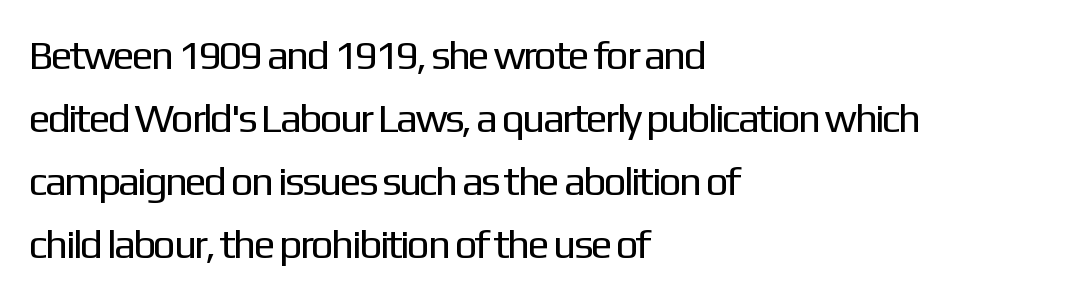
The image shows 41 px regular-weight sans-serif type, upright; set left-aligned, normal line spacing (1.54x), normal letter spacing, not underlined; low stroke contrast and a medium x-height.
